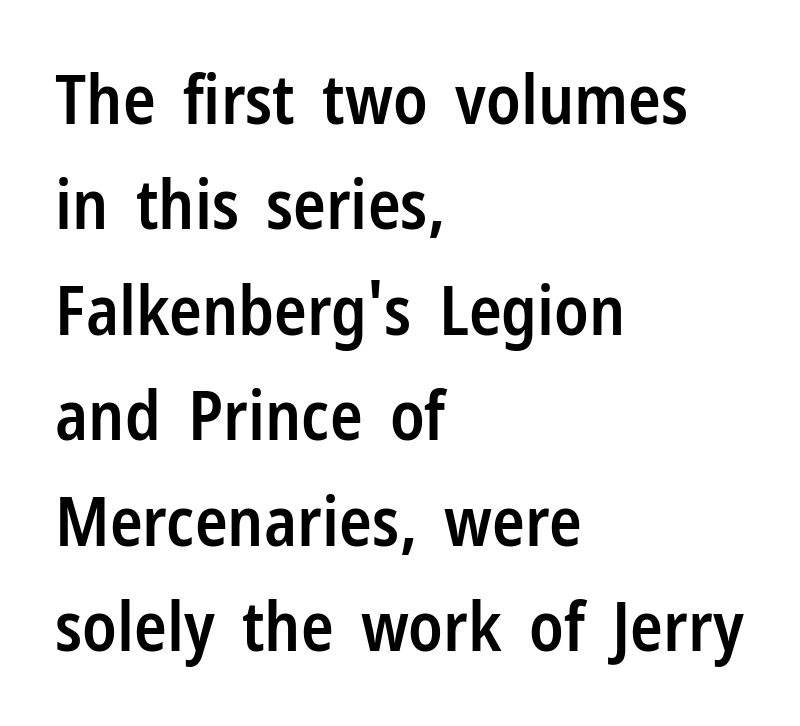
Q: Is the text bold? A: Semi-bold.
Q: Is the text italic (slanted)? A: No, it is upright.
Q: Is the typeface a serif or a sans-serif typeface? A: Sans-serif.
Q: Is the text underlined? A: No.
Q: How is the paragraph aligned? A: Left-aligned.
Q: Is the spacing between letters normal or unusually wide? A: Normal.
Q: Is the spacing between lines tight, normal or loose? A: Normal.
Q: Width (condensed, normal, or wide)? A: Condensed.
Q: Stroke contrast? A: Low.
Q: x-height? A: Medium.
Q: Monospaced? A: No.
